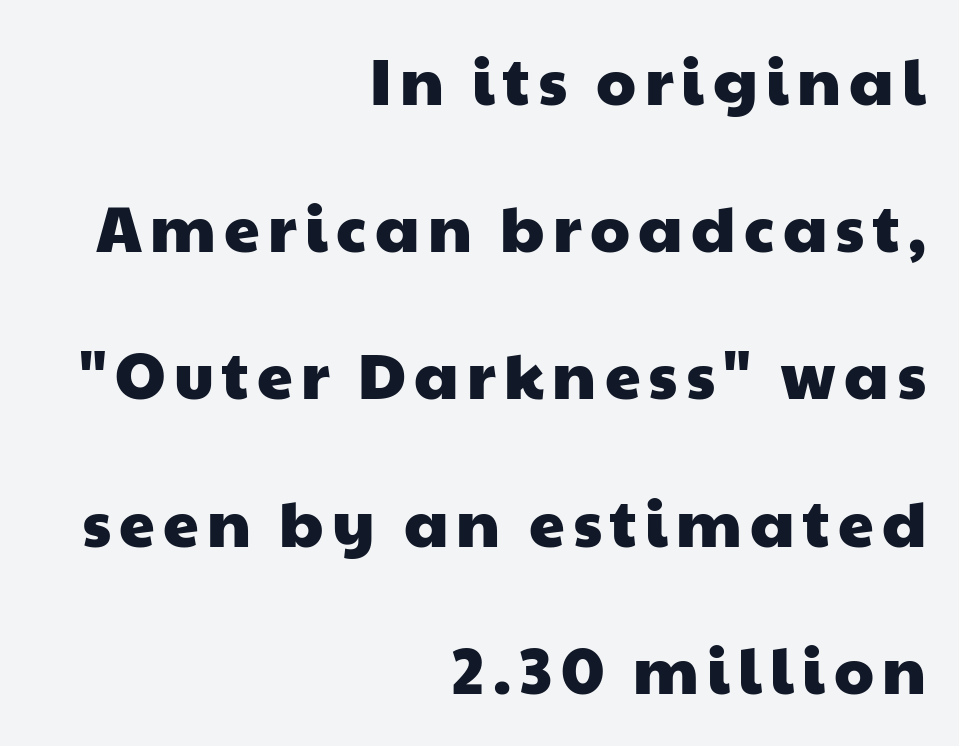
The paragraph shown leans on its right margin. Underlining? Definitely not there. The leading is generous, giving the passage an open texture. Each letter's strokes conclude bluntly, with no projecting serifs. Here the designer chose a conventional face with non-uniform glyph widths.
